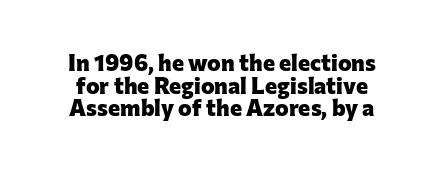
Q: Is the text bold? A: Yes.
Q: Is the text italic (slanted)? A: No, it is upright.
Q: Is the text underlined? A: No.
Q: Is the spacing between letters normal or unusually wide? A: Normal.
Q: Is the spacing between lines tight, normal or loose? A: Tight.
